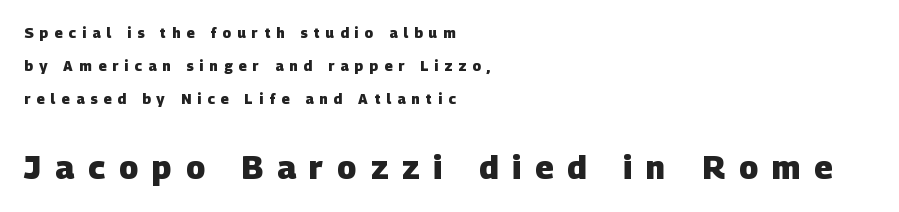
Q: Is the text bold? A: Yes.
Q: Is the typeface a serif or a sans-serif typeface? A: Sans-serif.
Q: Is the text underlined? A: No.
Q: How is the paragraph aligned? A: Left-aligned.
Q: Is the spacing between letters normal or unusually wide? A: Unusually wide.
Q: Is the spacing between lines tight, normal or loose? A: Loose.
Q: Which block of text is set in a larger size, the first (top) or the second (bottom)? A: The second (bottom) one.
Q: Width (condensed, normal, or wide)? A: Normal.
Q: Stroke contrast? A: Low.
Q: x-height? A: Large.
Q: Monospaced? A: No.
